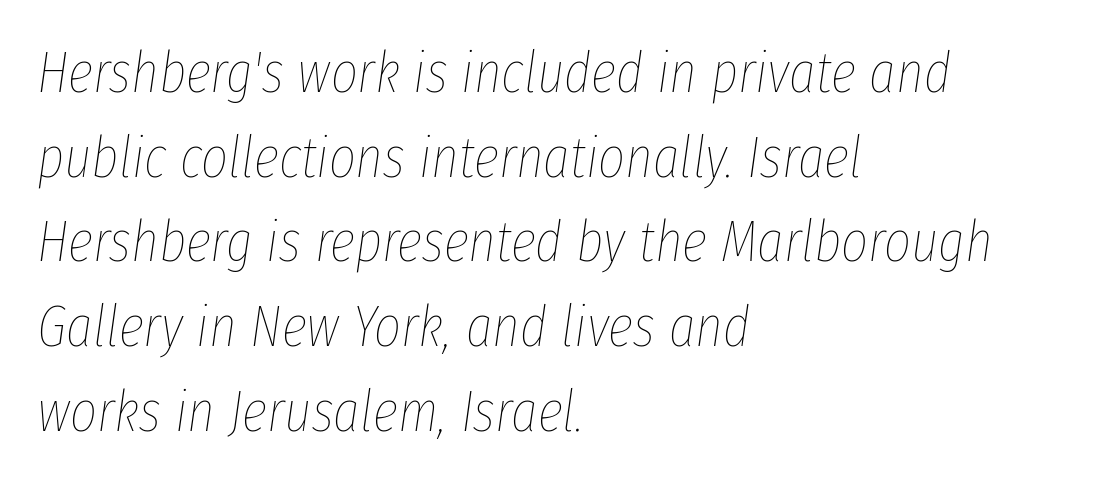
Q: Is the text bold? A: No.
Q: Is the text italic (slanted)? A: Yes, it leans right by about 8 degrees.
Q: Is the text underlined? A: No.
Q: How is the paragraph aligned? A: Left-aligned.
Q: Is the spacing between letters normal or unusually wide? A: Normal.
Q: Is the spacing between lines tight, normal or loose? A: Normal.
Q: Width (condensed, normal, or wide)? A: Condensed.
Q: Stroke contrast? A: Low.
Q: x-height? A: Medium.
Q: Monospaced? A: No.
